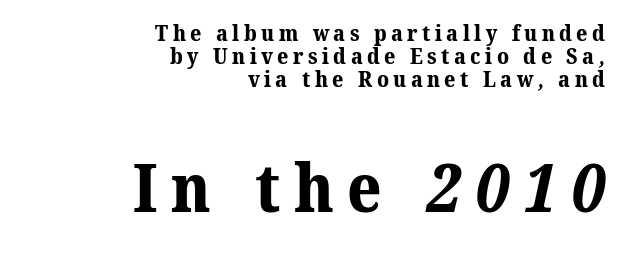
{"serif": "yes", "bold": "yes", "weight": "bold", "width": "normal", "stroke_contrast": "medium", "x_height": "medium", "monospaced": "no", "underline": "no", "align": "right", "line_spacing": "tight", "line_spacing_ratio": 1.05, "letter_spacing": "wide", "letter_spacing_em": 0.2, "larger_block": "second", "size_ratio": 3.05, "glyph_px": 67}
